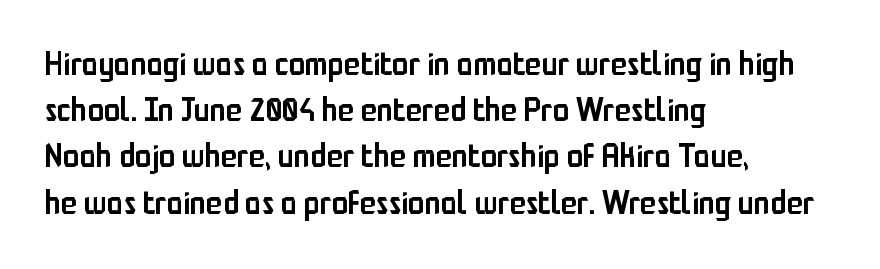
The image shows 33 px semibold, condensed sans-serif type, upright; set left-aligned, normal line spacing (1.4x), normal letter spacing, not underlined; low stroke contrast and a medium x-height.
